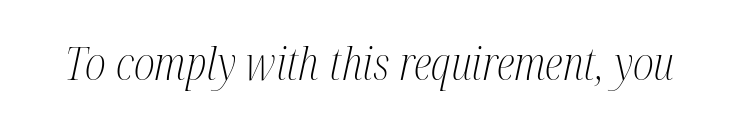
{"serif": "yes", "italic": "yes", "lean": "right", "slant_degrees": 12, "bold": "no", "weight": "light", "width": "condensed", "stroke_contrast": "medium", "x_height": "medium", "monospaced": "no", "underline": "no", "letter_spacing": "normal", "letter_spacing_em": 0.0, "glyph_px": 46}
